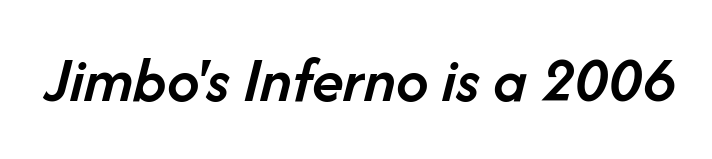
The image shows 65 px semibold type, italic (leaning right); set normal letter spacing, not underlined; low stroke contrast and a medium x-height.
